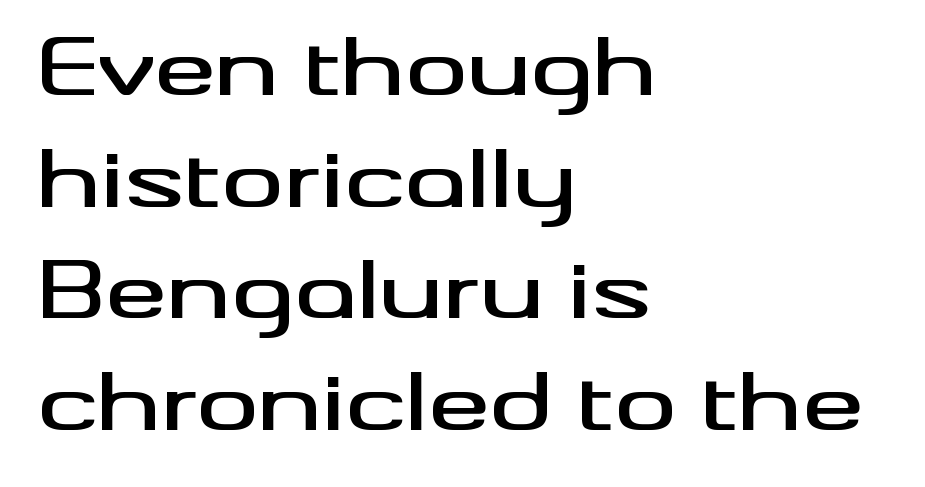
Q: Is the text italic (slanted)? A: No, it is upright.
Q: Is the typeface a serif or a sans-serif typeface? A: Sans-serif.
Q: Is the text underlined? A: No.
Q: How is the paragraph aligned? A: Left-aligned.
Q: Is the spacing between letters normal or unusually wide? A: Normal.
Q: Is the spacing between lines tight, normal or loose? A: Normal.
Q: Width (condensed, normal, or wide)? A: Wide.
Q: Stroke contrast? A: Medium.
Q: x-height? A: Small.
Q: Monospaced? A: No.
